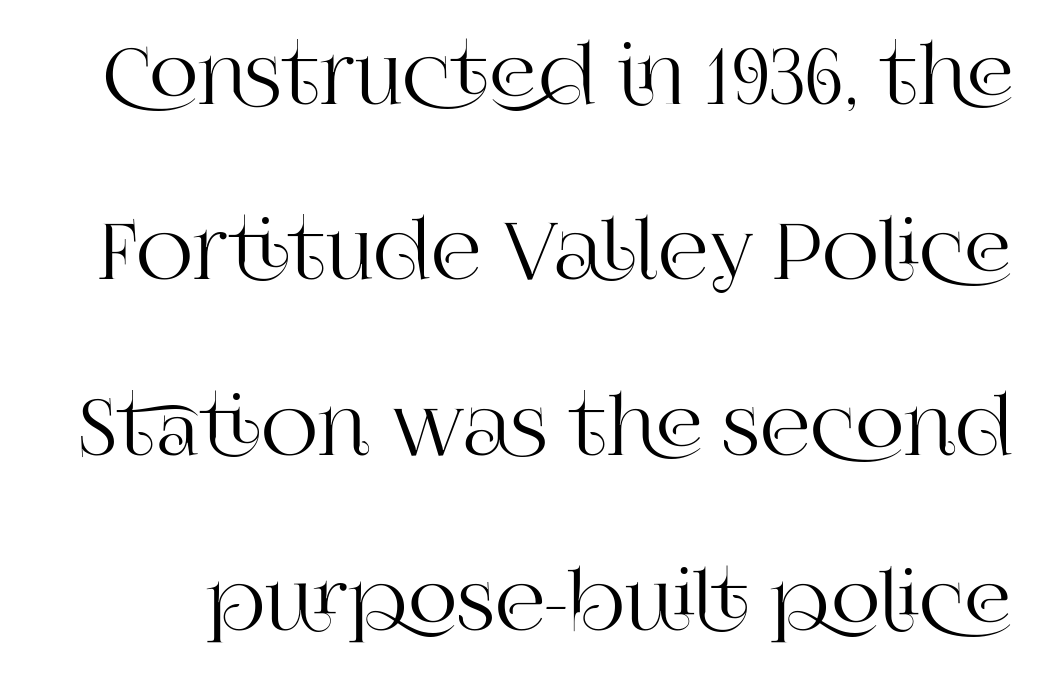
Students, note that the glyphs here touch the page at normal intervals. This is serif lettering, the kind often seen in printed books. The rendering uses natural spacing where letterforms have individual widths. Unlike italic type, these characters show no tilt at all.
